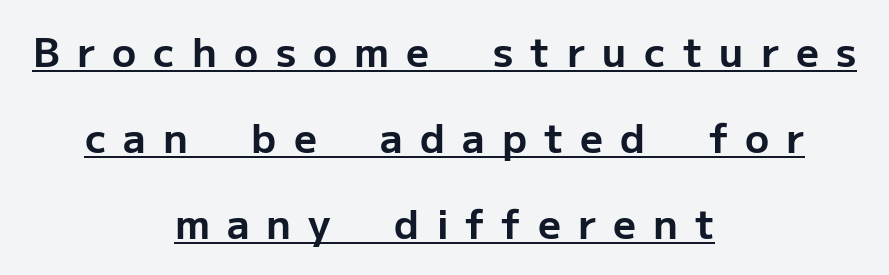
A typesetter would call this proportional, since set widths differ per character. Heavy, bold letterforms. Leading: increased. Notice how the passage keeps no hard edge, just a central spine. Observe the wide spacing: letters keep a clear distance from each other.
